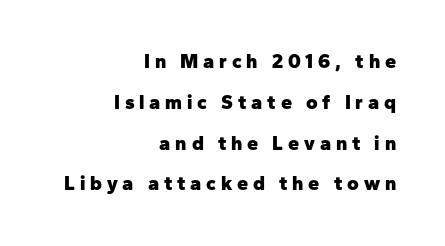
{"italic": "no", "bold": "yes", "underline": "no", "align": "right", "line_spacing": "loose", "line_spacing_ratio": 2.04, "letter_spacing": "wide", "letter_spacing_em": 0.24, "glyph_px": 20}
